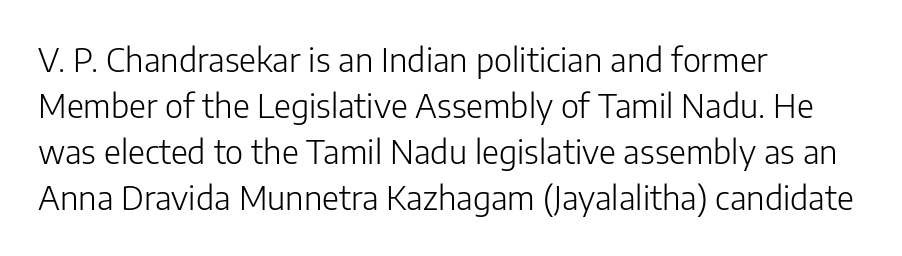
{"serif": "no", "italic": "no", "bold": "no", "weight": "light", "width": "normal", "stroke_contrast": "low", "x_height": "medium", "monospaced": "no", "underline": "no", "align": "left", "line_spacing": "normal", "line_spacing_ratio": 1.39, "letter_spacing": "normal", "letter_spacing_em": 0.0, "glyph_px": 33}
